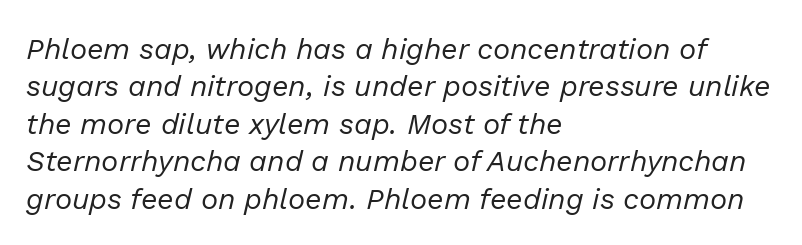
{"italic": "yes", "lean": "right", "slant_degrees": 13, "bold": "no", "weight": "regular", "width": "normal", "stroke_contrast": "low", "x_height": "medium", "monospaced": "no", "underline": "no", "align": "left", "line_spacing": "normal", "line_spacing_ratio": 1.29, "letter_spacing": "normal", "letter_spacing_em": 0.0, "glyph_px": 29}
